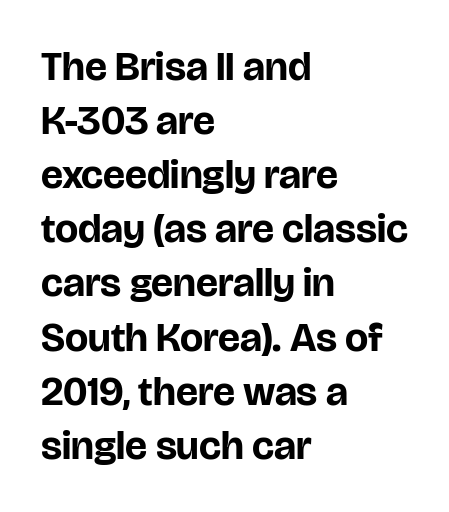
{"serif": "no", "italic": "no", "bold": "yes", "weight": "bold", "width": "normal", "stroke_contrast": "low", "x_height": "large", "monospaced": "no", "underline": "no", "align": "left", "line_spacing": "normal", "line_spacing_ratio": 1.32, "letter_spacing": "normal", "letter_spacing_em": 0.0, "glyph_px": 41}
